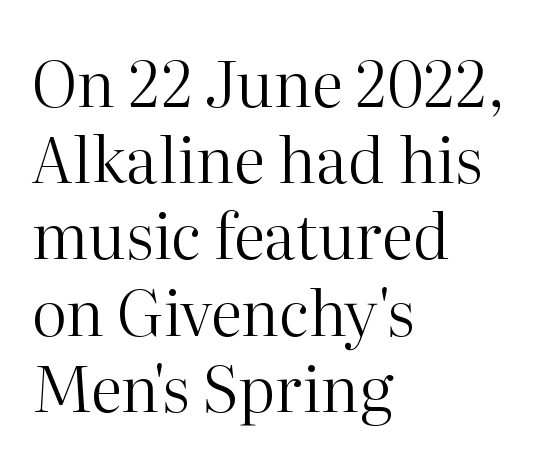
Q: Is the text bold? A: No.
Q: Is the text italic (slanted)? A: No, it is upright.
Q: Is the typeface a serif or a sans-serif typeface? A: Serif.
Q: Is the text underlined? A: No.
Q: How is the paragraph aligned? A: Left-aligned.
Q: Is the spacing between letters normal or unusually wide? A: Normal.
Q: Width (condensed, normal, or wide)? A: Normal.
Q: Stroke contrast? A: High.
Q: x-height? A: Medium.
Q: Monospaced? A: No.
